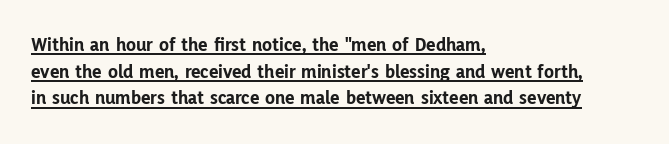
Interline gaps are of average width in this sample. Every letter is thick-stroked: bold, no question. The lines in this sample share a left origin and differ only in where they stop. Looks like someone drew a line under every word here. In terms of letterspacing, this is plain default setting. Posture: vertical.
